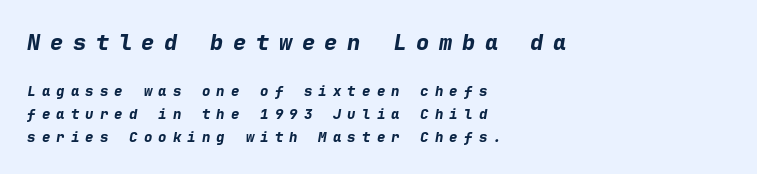
{"italic": "yes", "lean": "right", "slant_degrees": 9, "bold": "yes", "underline": "no", "align": "left", "line_spacing": "normal", "line_spacing_ratio": 1.64, "letter_spacing": "wide", "letter_spacing_em": 0.44, "larger_block": "first", "size_ratio": 1.57, "glyph_px": 22}
